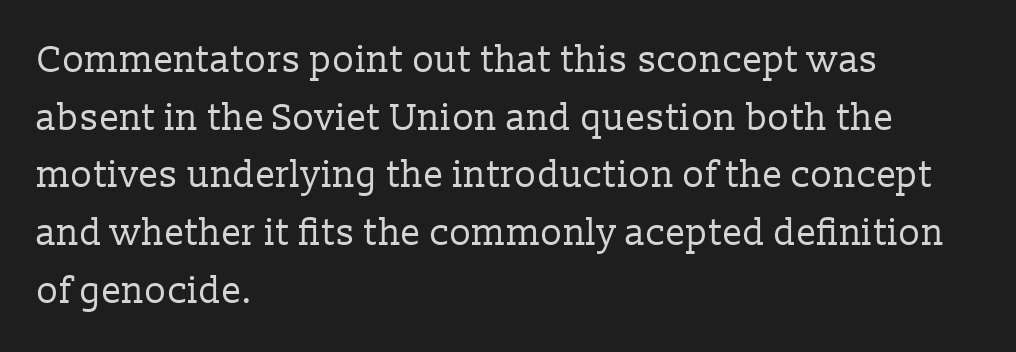
Q: Is the text bold? A: No.
Q: Is the text italic (slanted)? A: No, it is upright.
Q: Is the typeface a serif or a sans-serif typeface? A: Serif.
Q: Is the text underlined? A: No.
Q: How is the paragraph aligned? A: Left-aligned.
Q: Is the spacing between letters normal or unusually wide? A: Normal.
Q: Is the spacing between lines tight, normal or loose? A: Normal.
Q: Width (condensed, normal, or wide)? A: Normal.
Q: Stroke contrast? A: Low.
Q: x-height? A: Medium.
Q: Monospaced? A: No.
